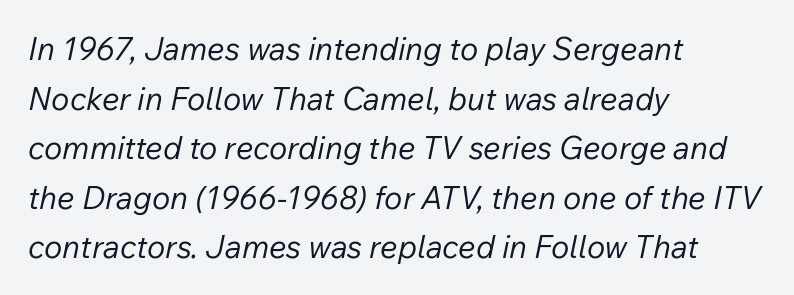
{"italic": "yes", "lean": "right", "slant_degrees": 12, "bold": "no", "weight": "regular", "width": "normal", "stroke_contrast": "low", "x_height": "medium", "monospaced": "no", "underline": "no", "align": "left", "line_spacing": "normal", "line_spacing_ratio": 1.6, "letter_spacing": "normal", "letter_spacing_em": 0.0, "glyph_px": 31}
